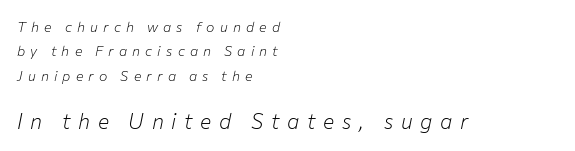
{"italic": "yes", "lean": "right", "slant_degrees": 12, "bold": "no", "underline": "no", "align": "left", "line_spacing_ratio": 1.74, "letter_spacing": "wide", "letter_spacing_em": 0.37, "larger_block": "second", "size_ratio": 1.5, "glyph_px": 21}
